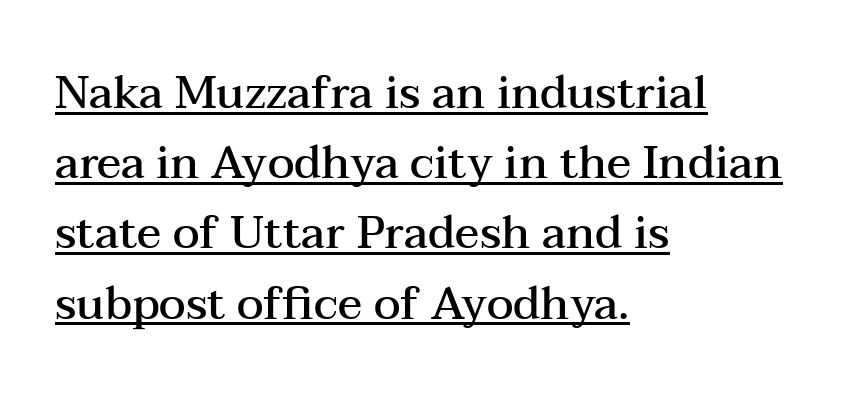
These lines are rendered in a variable-pitch font. Layout note: lines flush left. You can tell from the footed stems that serif type was used. The rows are spaced the way most documents space them.
